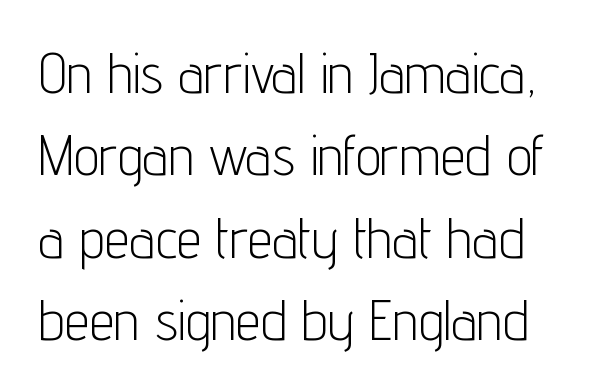
Is there much room between lines? A standard amount, neither cramped nor airy. Posture: vertical. Character widths vary here, with narrow letters taking less room than wide ones. Unbolded letterforms with no extra heft. Grotesque or geometric, the face here clearly has no serifs.
